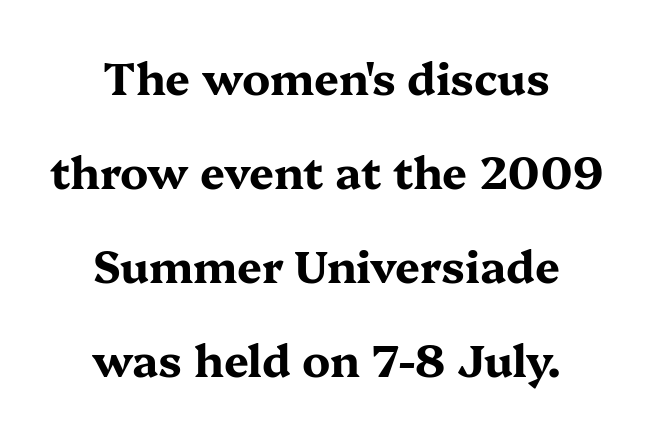
Q: Is the text bold? A: Yes.
Q: Is the text italic (slanted)? A: No, it is upright.
Q: Is the typeface a serif or a sans-serif typeface? A: Serif.
Q: Is the text underlined? A: No.
Q: How is the paragraph aligned? A: Centered.
Q: Is the spacing between letters normal or unusually wide? A: Normal.
Q: Is the spacing between lines tight, normal or loose? A: Loose.
Q: Width (condensed, normal, or wide)? A: Wide.
Q: Stroke contrast? A: Medium.
Q: x-height? A: Medium.
Q: Monospaced? A: No.
